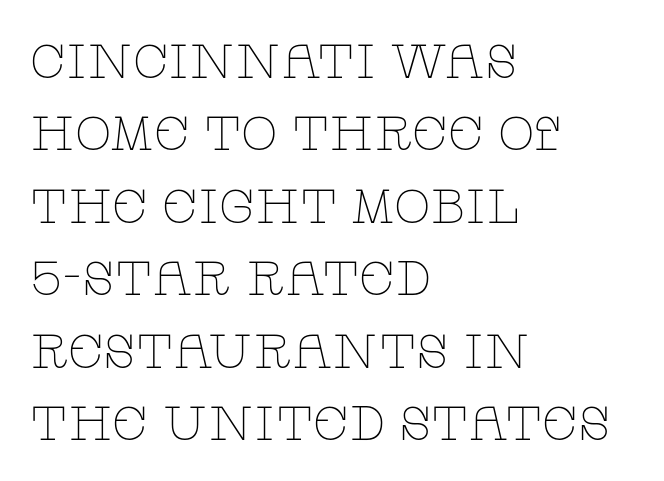
Q: Is the text bold? A: No.
Q: Is the text italic (slanted)? A: No, it is upright.
Q: Is the typeface a serif or a sans-serif typeface? A: Serif.
Q: Is the text underlined? A: No.
Q: How is the paragraph aligned? A: Left-aligned.
Q: Is the spacing between letters normal or unusually wide? A: Normal.
Q: Is the spacing between lines tight, normal or loose? A: Normal.
Q: Width (condensed, normal, or wide)? A: Wide.
Q: Stroke contrast? A: Low.
Q: x-height? A: Large.
Q: Monospaced? A: No.
